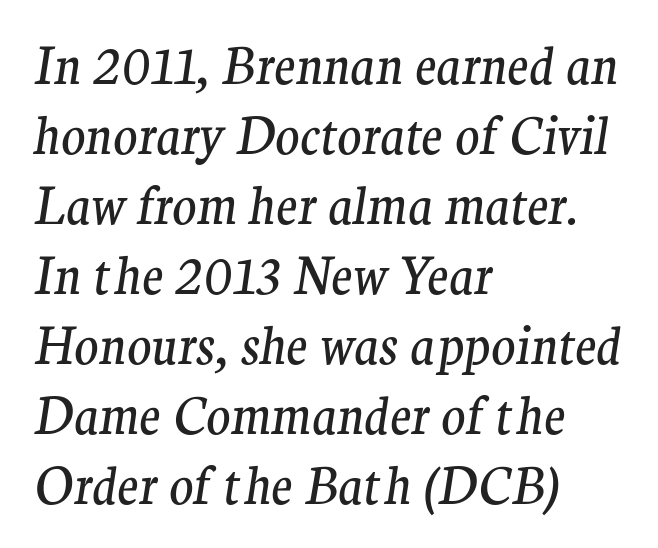
{"serif": "yes", "italic": "yes", "lean": "right", "slant_degrees": 9, "bold": "no", "weight": "regular", "width": "normal", "stroke_contrast": "medium", "x_height": "medium", "monospaced": "no", "underline": "no", "align": "left", "line_spacing": "normal", "line_spacing_ratio": 1.4, "letter_spacing": "normal", "letter_spacing_em": 0.0, "glyph_px": 50}
